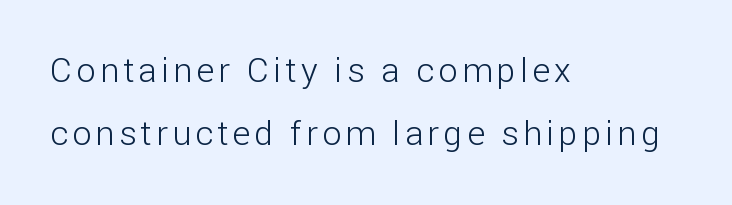
Do the letters lean? They stand straight. This sample has the flowing, uneven cadence of proportional lettering. Typographically, this falls in the sans-serif category. Short and long lines alike share a common starting point at left. Clear beneath every line of the passage. Unbolded letterforms with no extra heft.
